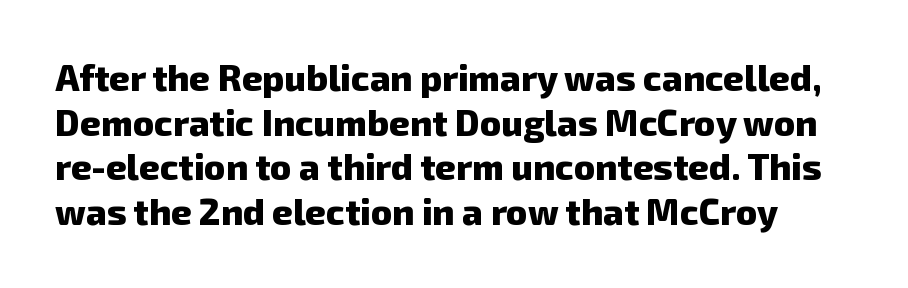
Q: Is the text bold? A: Yes.
Q: Is the typeface a serif or a sans-serif typeface? A: Sans-serif.
Q: Is the text underlined? A: No.
Q: Is the spacing between letters normal or unusually wide? A: Normal.
Q: Width (condensed, normal, or wide)? A: Normal.
Q: Stroke contrast? A: Low.
Q: x-height? A: Medium.
Q: Monospaced? A: No.
